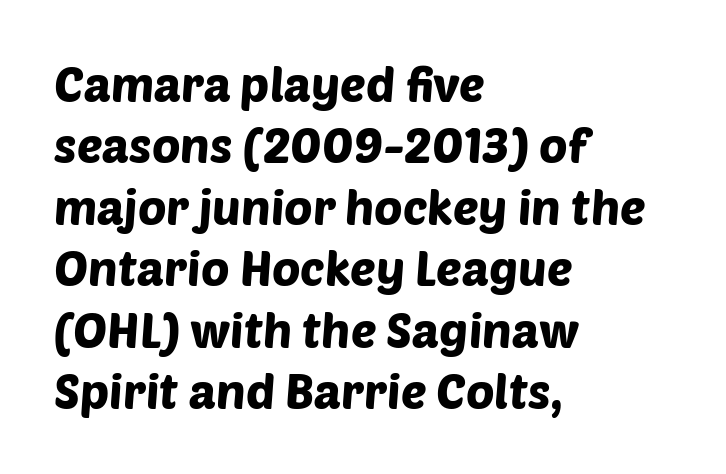
Q: Is the typeface a serif or a sans-serif typeface? A: Sans-serif.
Q: Is the text underlined? A: No.
Q: How is the paragraph aligned? A: Left-aligned.
Q: Is the spacing between letters normal or unusually wide? A: Normal.
Q: Is the spacing between lines tight, normal or loose? A: Normal.
Q: Width (condensed, normal, or wide)? A: Normal.
Q: Stroke contrast? A: Low.
Q: x-height? A: Large.
Q: Monospaced? A: No.
